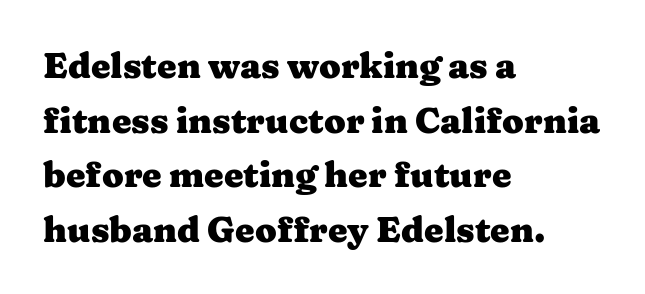
The image shows 35 px heavy, wide serif type, upright; set left-aligned, normal line spacing (1.56x), normal letter spacing, not underlined; medium stroke contrast and a medium x-height.
